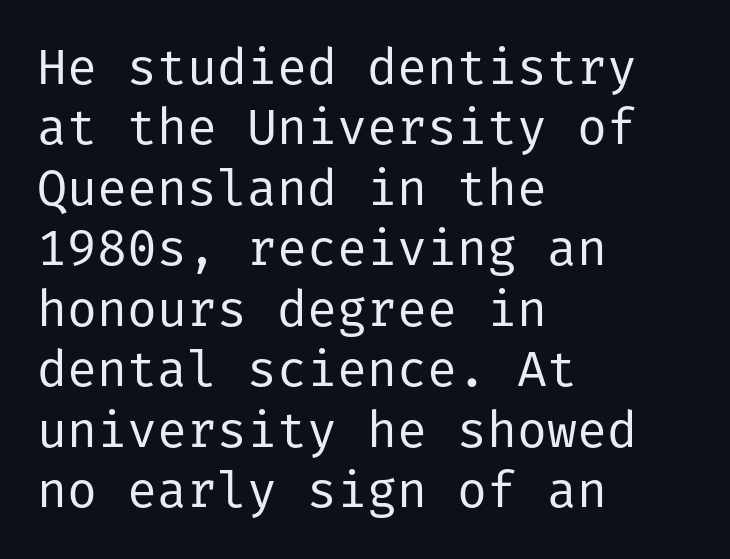
Q: Is the text bold? A: No.
Q: Is the text italic (slanted)? A: No, it is upright.
Q: Is the typeface a serif or a sans-serif typeface? A: Sans-serif.
Q: Is the text underlined? A: No.
Q: How is the paragraph aligned? A: Left-aligned.
Q: Is the spacing between letters normal or unusually wide? A: Normal.
Q: Width (condensed, normal, or wide)? A: Normal.
Q: Stroke contrast? A: Low.
Q: x-height? A: Medium.
